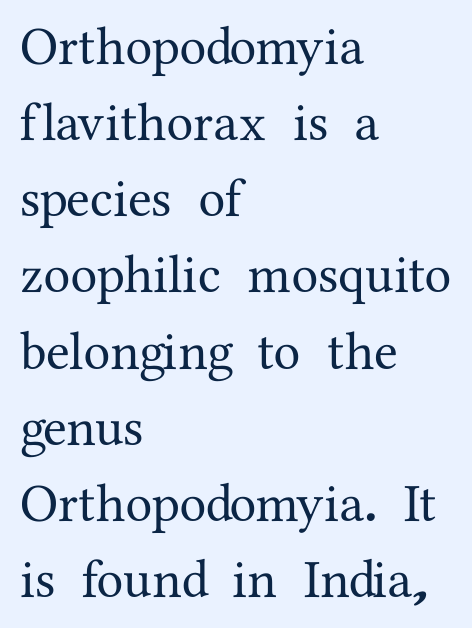
Decoration check: the copy has no underline. If you drew a line through each stem, it would be perfectly vertical. Nothing unusual about the tracking: characters are spaced as the font intends. Varying glyph widths throughout — classic text-font behaviour. If you measured baseline to baseline, you'd find a middling distance.
